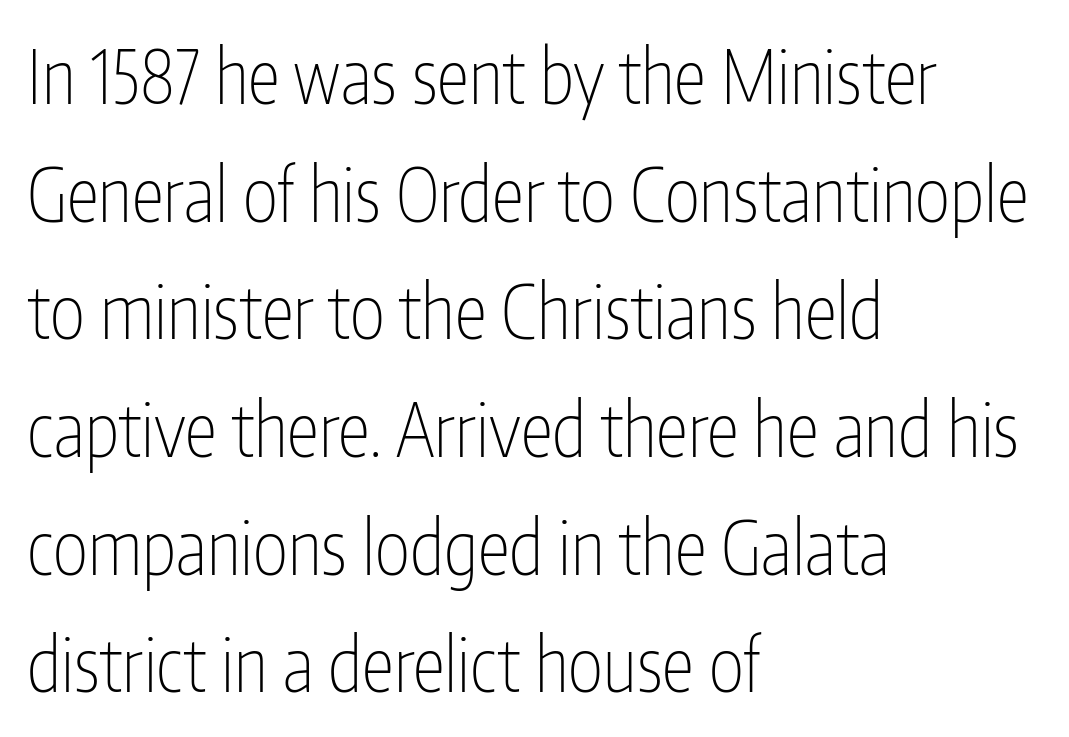
The image shows 74 px thin, condensed sans-serif type, upright; set left-aligned, normal line spacing (1.59x), normal letter spacing, not underlined; low stroke contrast and a medium x-height.
